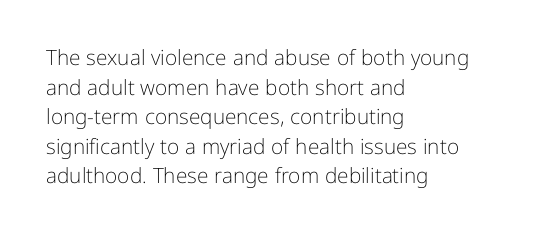
The image shows 21 px text type, upright; set left-aligned, normal line spacing (1.41x), normal letter spacing, not underlined.
